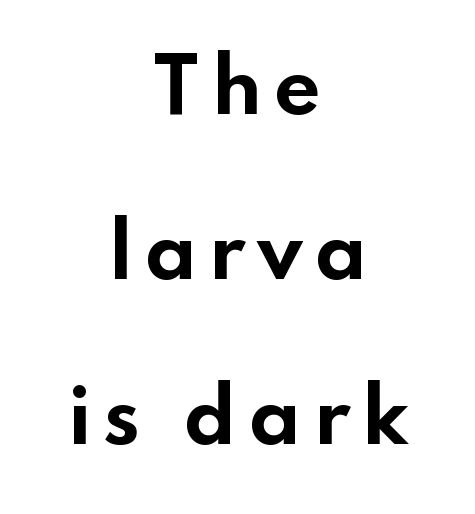
The image shows 73 px bold, wide sans-serif type, upright; set centered, loose line spacing (2.26x), not underlined; low stroke contrast and a small x-height.
